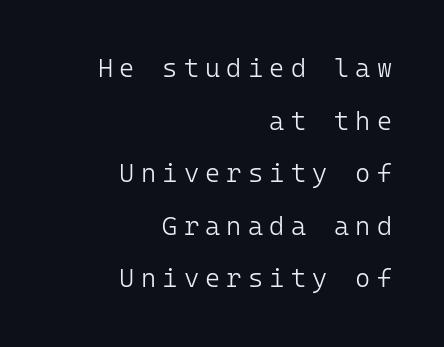
The image shows 26 px text type, upright; set right-aligned, loose line spacing (2.02x), unusually wide letter spacing (+0.24 em), not underlined.
